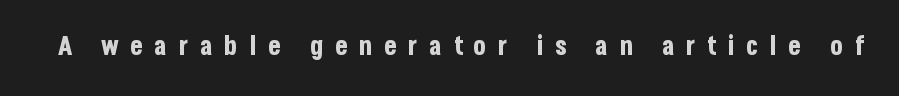
Q: Is the text bold? A: Yes.
Q: Is the text italic (slanted)? A: No, it is upright.
Q: Is the text underlined? A: No.
Q: Is the spacing between letters normal or unusually wide? A: Unusually wide.
